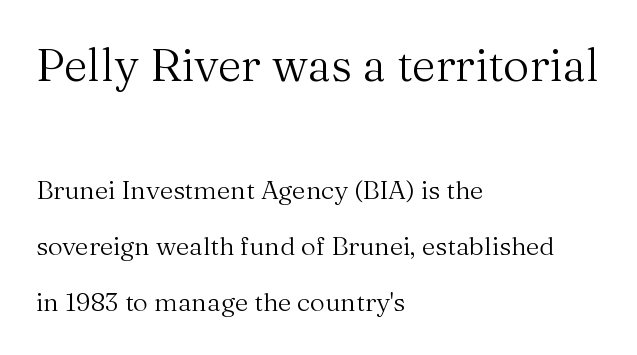
Q: Is the text bold? A: No.
Q: Is the text italic (slanted)? A: No, it is upright.
Q: Is the typeface a serif or a sans-serif typeface? A: Serif.
Q: Is the text underlined? A: No.
Q: How is the paragraph aligned? A: Left-aligned.
Q: Is the spacing between letters normal or unusually wide? A: Normal.
Q: Is the spacing between lines tight, normal or loose? A: Loose.
Q: Which block of text is set in a larger size, the first (top) or the second (bottom)? A: The first (top) one.
Q: Width (condensed, normal, or wide)? A: Normal.
Q: Stroke contrast? A: Medium.
Q: x-height? A: Medium.
Q: Monospaced? A: No.
